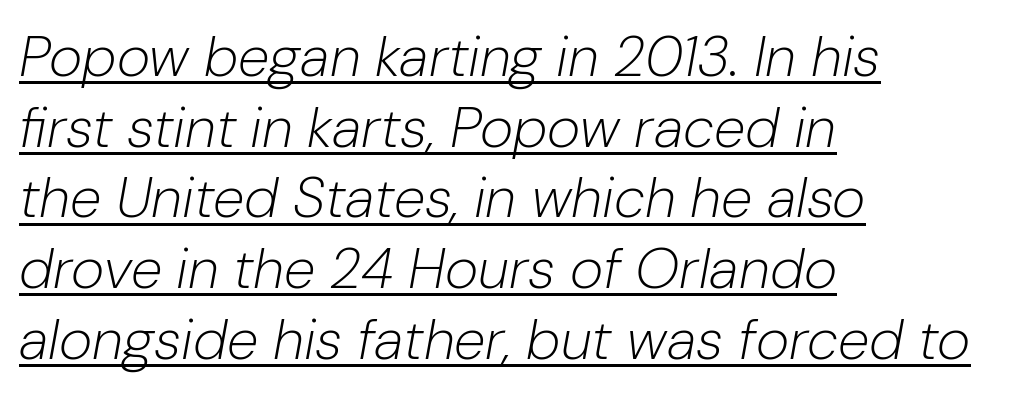
The image shows 57 px light type, italic (leaning right); set left-aligned, line spacing 1.24x, normal letter spacing, underlined; low stroke contrast and a medium x-height.
